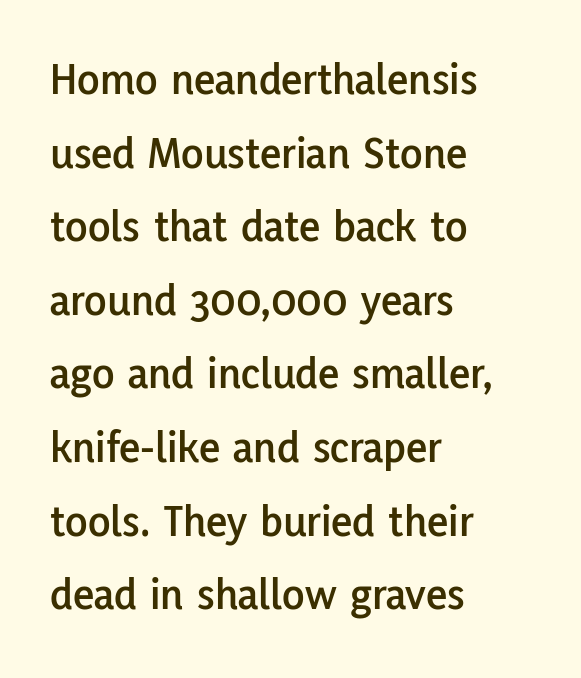
Q: Is the text italic (slanted)? A: No, it is upright.
Q: Is the typeface a serif or a sans-serif typeface? A: Sans-serif.
Q: Is the text underlined? A: No.
Q: How is the paragraph aligned? A: Left-aligned.
Q: Is the spacing between letters normal or unusually wide? A: Normal.
Q: Is the spacing between lines tight, normal or loose? A: Normal.
Q: Width (condensed, normal, or wide)? A: Normal.
Q: Stroke contrast? A: Low.
Q: x-height? A: Medium.
Q: Monospaced? A: No.
